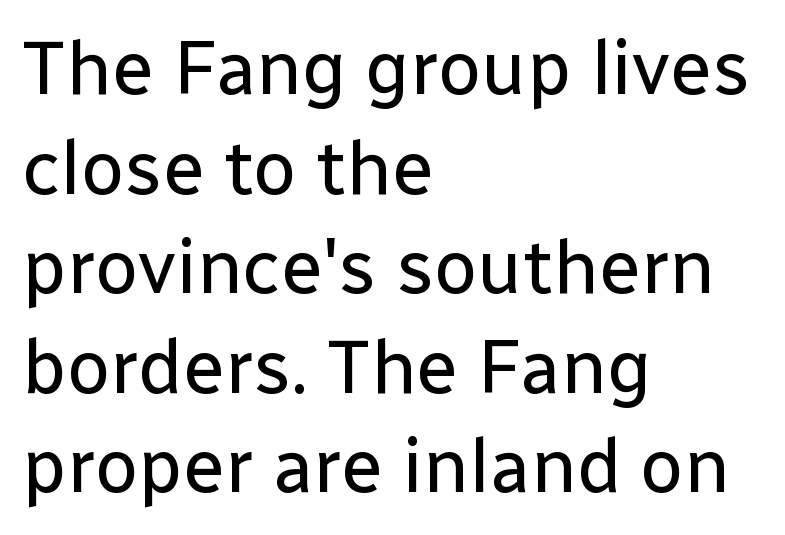
{"serif": "no", "italic": "no", "bold": "no", "weight": "regular", "width": "normal", "stroke_contrast": "low", "x_height": "medium", "monospaced": "no", "underline": "no", "align": "left", "line_spacing": "normal", "line_spacing_ratio": 1.31, "letter_spacing": "normal", "letter_spacing_em": 0.0, "glyph_px": 76}
